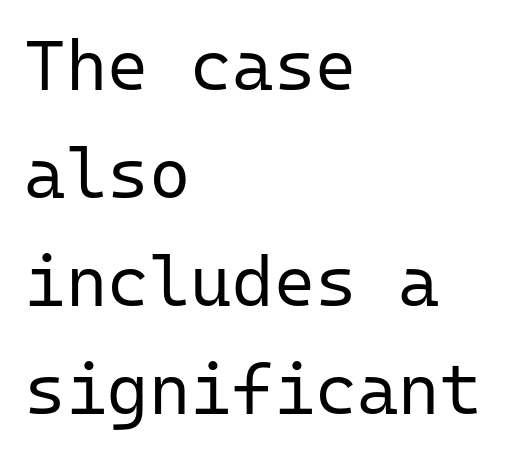
{"serif": "no", "italic": "no", "bold": "no", "weight": "regular", "width": "normal", "stroke_contrast": "low", "x_height": "medium", "monospaced": "yes", "underline": "no", "align": "left", "line_spacing": "normal", "line_spacing_ratio": 1.52, "letter_spacing": "normal", "letter_spacing_em": 0.0, "glyph_px": 71}
